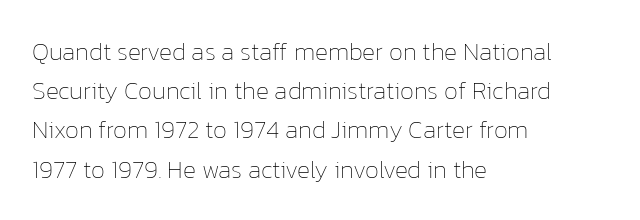
The image shows 25 px text type, upright; set left-aligned, normal line spacing (1.57x), normal letter spacing, not underlined.
